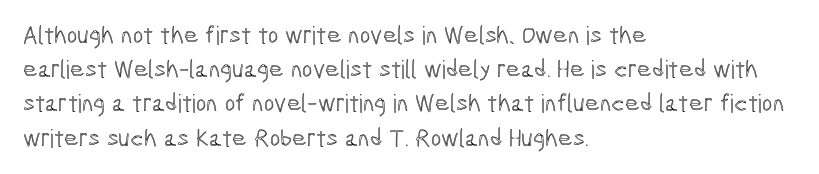
The lettering holds an erect, upright posture throughout. Nobody drew a line under any word here. This rendering uses left alignment, leaving the right contour irregular. Each new line begins a customary step beneath the previous one. Students, note that the glyphs here touch the page at normal intervals.
